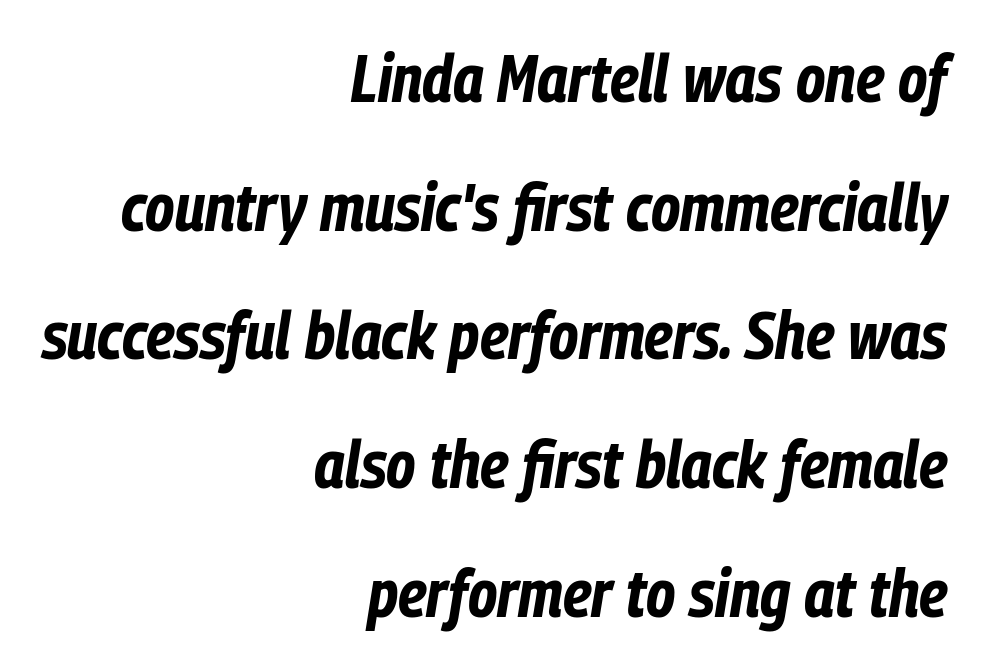
Q: Is the text bold? A: Yes.
Q: Is the text italic (slanted)? A: Yes, it leans right by about 9 degrees.
Q: Is the text underlined? A: No.
Q: How is the paragraph aligned? A: Right-aligned.
Q: Is the spacing between letters normal or unusually wide? A: Normal.
Q: Is the spacing between lines tight, normal or loose? A: Loose.
Q: Width (condensed, normal, or wide)? A: Condensed.
Q: Stroke contrast? A: Low.
Q: x-height? A: Medium.
Q: Monospaced? A: No.
